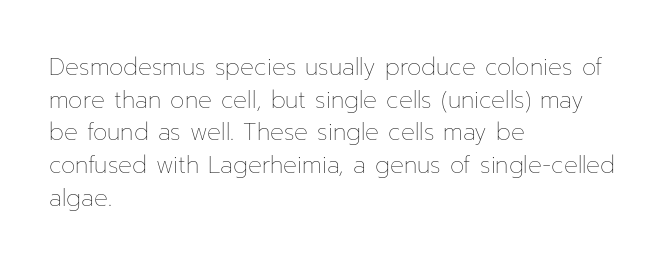
{"italic": "no", "bold": "no", "underline": "no", "align": "left", "line_spacing": "normal", "line_spacing_ratio": 1.42, "letter_spacing": "normal", "letter_spacing_em": 0.0, "glyph_px": 23}
